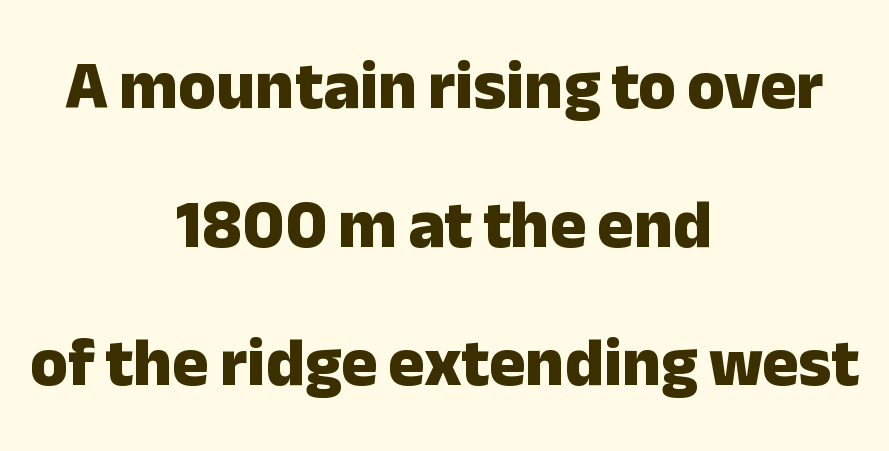
{"serif": "no", "italic": "no", "bold": "yes", "weight": "heavy", "width": "normal", "stroke_contrast": "low", "x_height": "medium", "monospaced": "no", "underline": "no", "align": "center", "line_spacing": "loose", "line_spacing_ratio": 2.04, "letter_spacing": "normal", "letter_spacing_em": 0.0, "glyph_px": 68}
